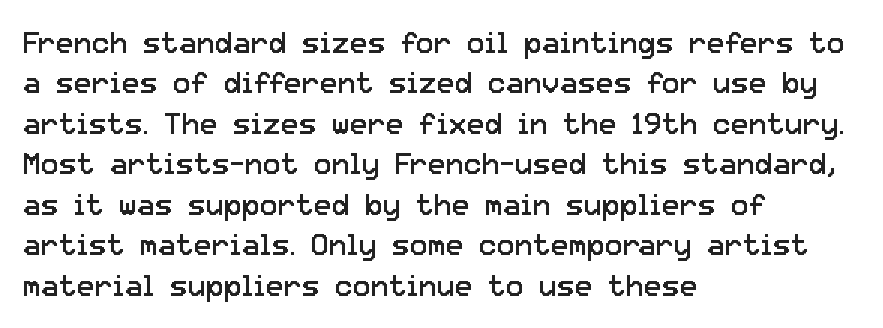
Q: Is the text bold? A: No.
Q: Is the text italic (slanted)? A: No, it is upright.
Q: Is the typeface a serif or a sans-serif typeface? A: Sans-serif.
Q: Is the text underlined? A: No.
Q: How is the paragraph aligned? A: Left-aligned.
Q: Is the spacing between letters normal or unusually wide? A: Normal.
Q: Is the spacing between lines tight, normal or loose? A: Normal.
Q: Width (condensed, normal, or wide)? A: Normal.
Q: Stroke contrast? A: Low.
Q: x-height? A: Medium.
Q: Monospaced? A: No.
